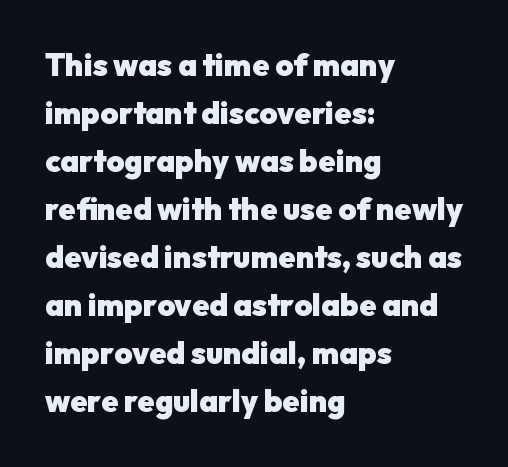
{"serif": "no", "italic": "no", "bold": "yes", "weight": "heavy", "width": "normal", "stroke_contrast": "low", "x_height": "medium", "monospaced": "no", "underline": "no", "align": "left", "line_spacing": "normal", "line_spacing_ratio": 1.55, "letter_spacing": "normal", "letter_spacing_em": 0.0, "glyph_px": 31}
